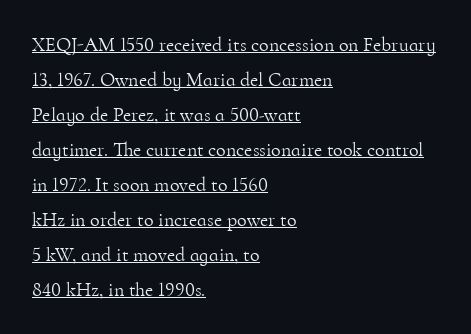
Q: Is the text bold? A: No.
Q: Is the text italic (slanted)? A: No, it is upright.
Q: Is the text underlined? A: Yes.
Q: How is the paragraph aligned? A: Left-aligned.
Q: Is the spacing between letters normal or unusually wide? A: Normal.
